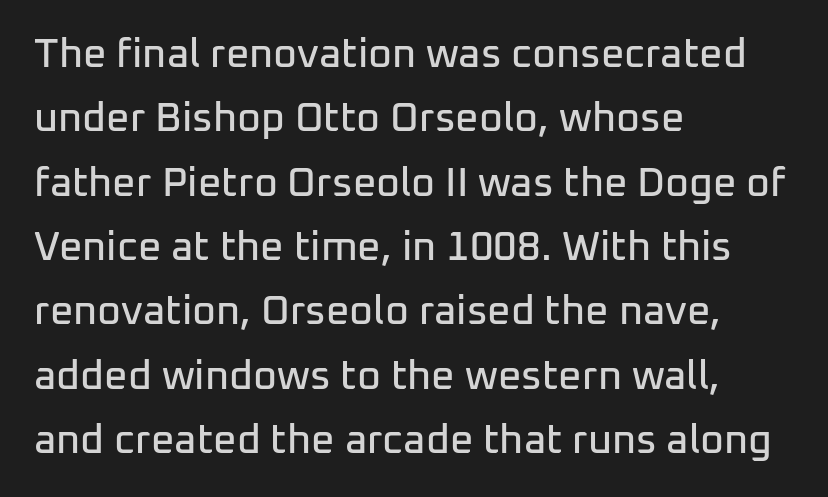
The ragged edge is on the right, which tells us the setting is flush left. Posture: upright roman. Note the varied advance widths — an 'i' is clearly narrower than an 'm'. Nothing sits at the stroke ends, so this counts as sans-serif. Nobody touched the tracking dial on this one.
